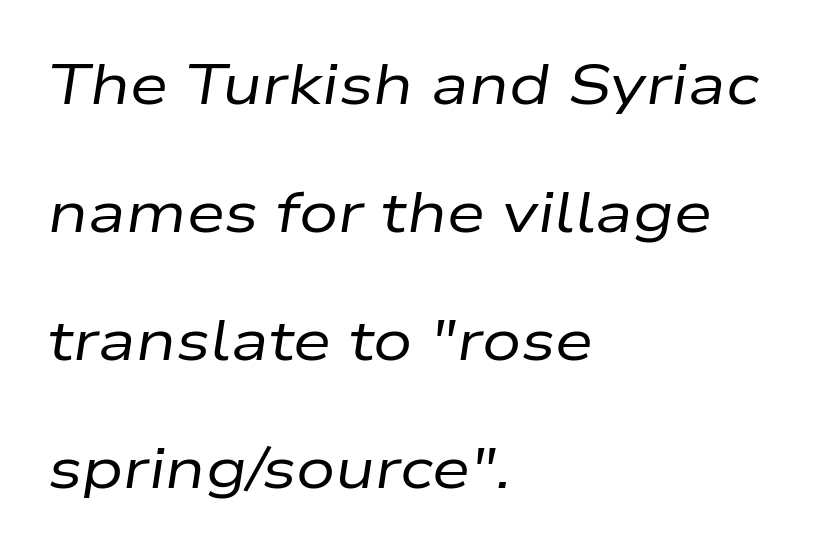
Q: Is the text bold? A: No.
Q: Is the text italic (slanted)? A: Yes, it leans right by about 9 degrees.
Q: Is the text underlined? A: No.
Q: How is the paragraph aligned? A: Left-aligned.
Q: Is the spacing between letters normal or unusually wide? A: Normal.
Q: Is the spacing between lines tight, normal or loose? A: Loose.
Q: Width (condensed, normal, or wide)? A: Wide.
Q: Stroke contrast? A: Low.
Q: x-height? A: Medium.
Q: Monospaced? A: No.
